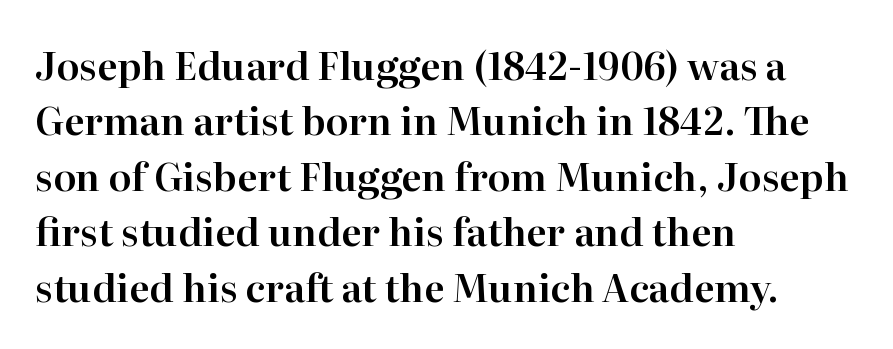
The image shows 38 px serif type, upright; set left-aligned, normal line spacing (1.46x), normal letter spacing, not underlined; high stroke contrast and a medium x-height.
